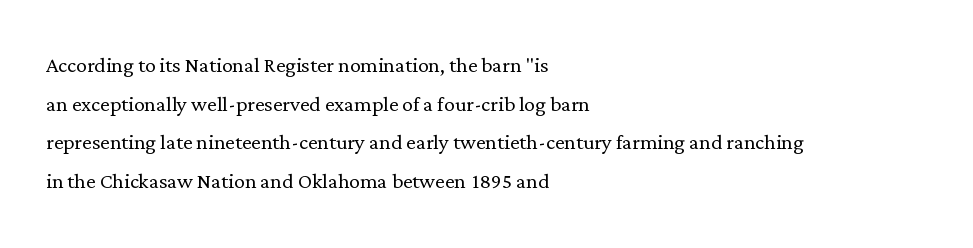
Q: Is the text bold? A: No.
Q: Is the text italic (slanted)? A: No, it is upright.
Q: Is the text underlined? A: No.
Q: How is the paragraph aligned? A: Left-aligned.
Q: Is the spacing between letters normal or unusually wide? A: Normal.
Q: Is the spacing between lines tight, normal or loose? A: Normal.
